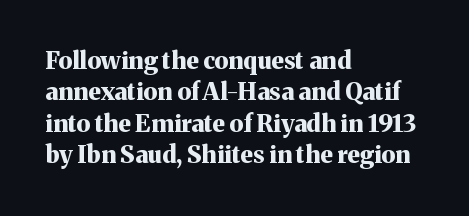
{"italic": "no", "bold": "yes", "underline": "no", "align": "left", "line_spacing": "normal", "line_spacing_ratio": 1.31, "letter_spacing": "normal", "letter_spacing_em": 0.0, "glyph_px": 24}
